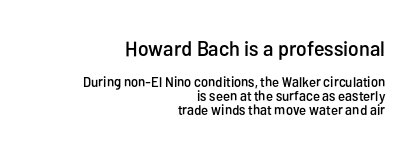
The zone under the glyphs is completely vacant. Nothing unusual about the tracking: characters are spaced as the font intends. The composition opens big and finishes small. Every row of glyphs terminates at an identical x-position on the right. Horizontal bands of white between lines are thin slivers.
